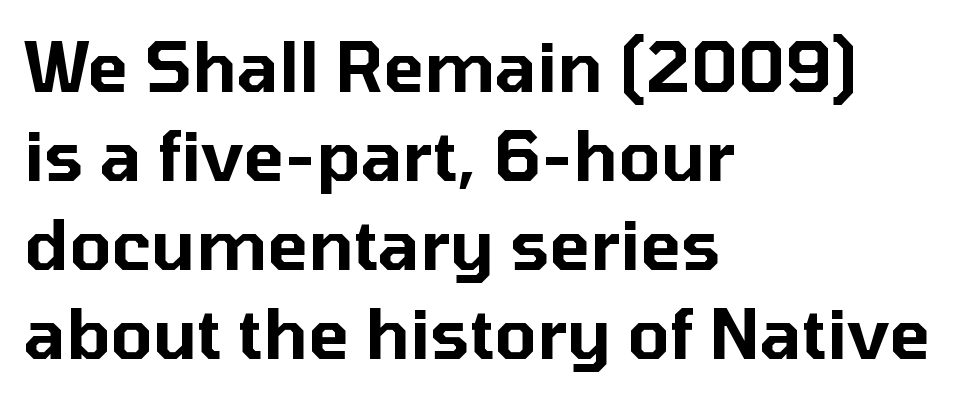
Q: Is the text italic (slanted)? A: No, it is upright.
Q: Is the typeface a serif or a sans-serif typeface? A: Sans-serif.
Q: Is the text underlined? A: No.
Q: How is the paragraph aligned? A: Left-aligned.
Q: Is the spacing between letters normal or unusually wide? A: Normal.
Q: Is the spacing between lines tight, normal or loose? A: Normal.
Q: Width (condensed, normal, or wide)? A: Normal.
Q: Stroke contrast? A: Low.
Q: x-height? A: Medium.
Q: Monospaced? A: No.
